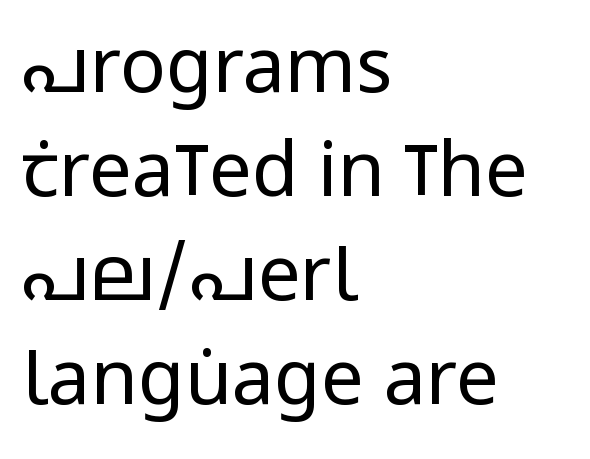
The image shows 76 px regular-weight, condensed sans-serif type, upright; set left-aligned, normal line spacing (1.37x), normal letter spacing, not underlined; low stroke contrast and a large x-height.
